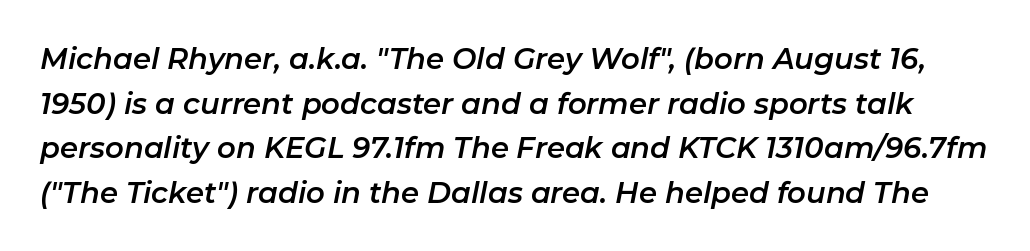
The rendering uses a moderate line-height, typical for paragraphs. Check the space under the baseline: it is left empty. Looks like regular typesetting: each glyph gets only the width it needs. The axis of the letterforms is tilted away from vertical. The horizontal fit of the characters is conventional and even.
